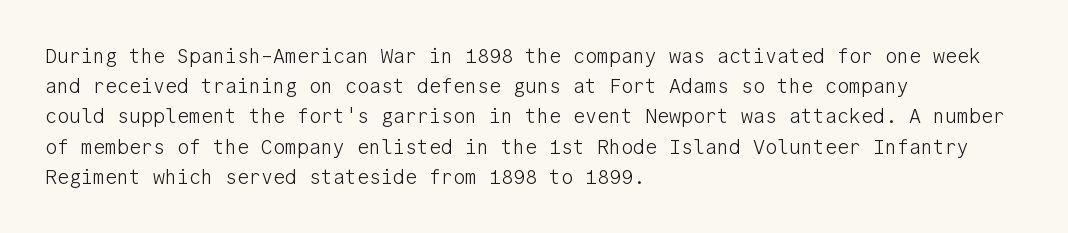
What stands out about the letter spacing? Nothing — it is the standard amount. The axis of the letterforms is exactly vertical. Check the space under the baseline: it is left empty. Evenly set lines give the paragraph a standard silhouette.
